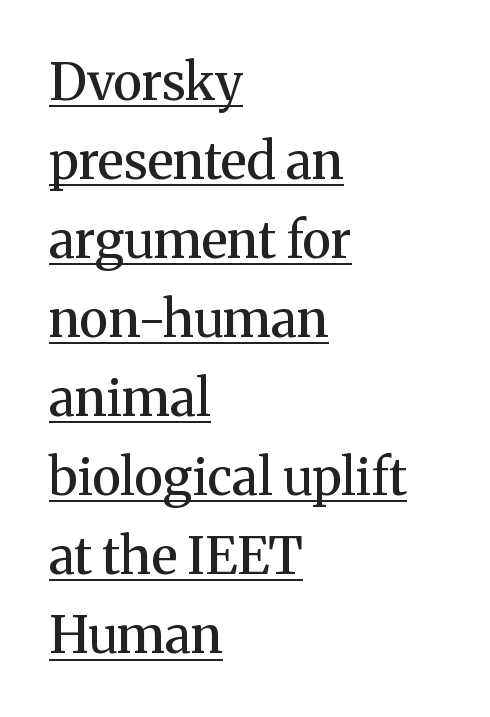
Q: Is the text bold? A: Semi-bold.
Q: Is the text italic (slanted)? A: No, it is upright.
Q: Is the typeface a serif or a sans-serif typeface? A: Serif.
Q: Is the text underlined? A: Yes.
Q: How is the paragraph aligned? A: Left-aligned.
Q: Is the spacing between letters normal or unusually wide? A: Normal.
Q: Is the spacing between lines tight, normal or loose? A: Normal.
Q: Width (condensed, normal, or wide)? A: Normal.
Q: Stroke contrast? A: Medium.
Q: x-height? A: Medium.
Q: Monospaced? A: No.
